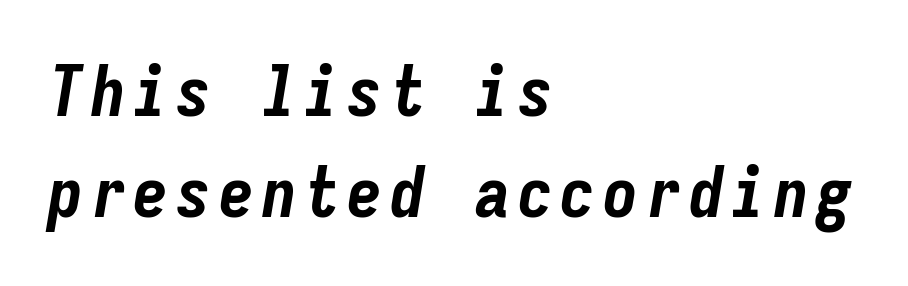
The image shows 70 px bold, condensed type, italic (leaning right), monospaced; set left-aligned, normal line spacing (1.45x), not underlined; low stroke contrast and a medium x-height.
